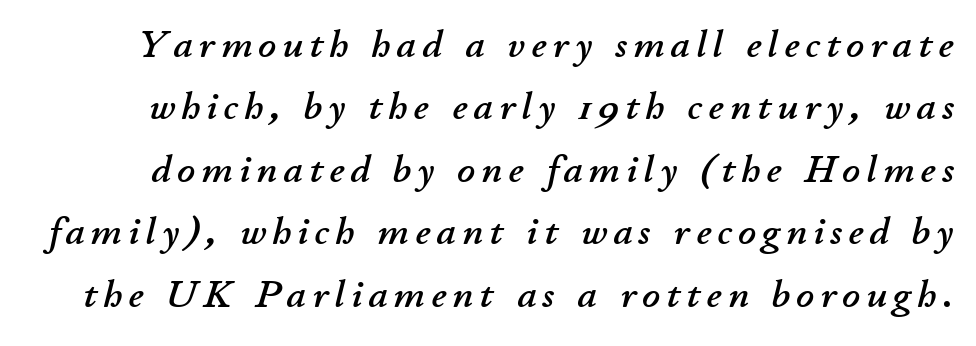
Does the leading feel generous? No, just average. Bare-footed words on every line. Posture: slanted. A typesetter would call this proportional, since set widths differ per character.
